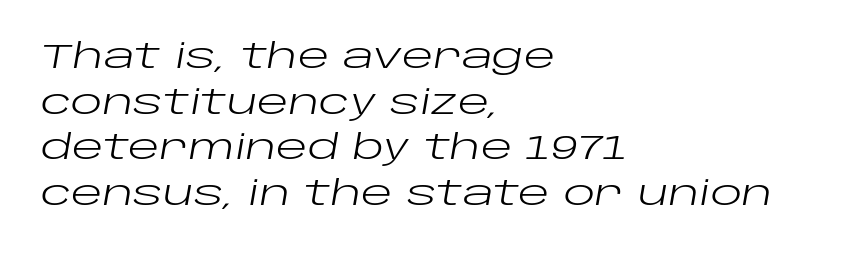
The image shows 33 px regular-weight, wide type, italic (leaning right); set left-aligned, normal line spacing (1.38x), normal letter spacing, not underlined; low stroke contrast and a large x-height.
